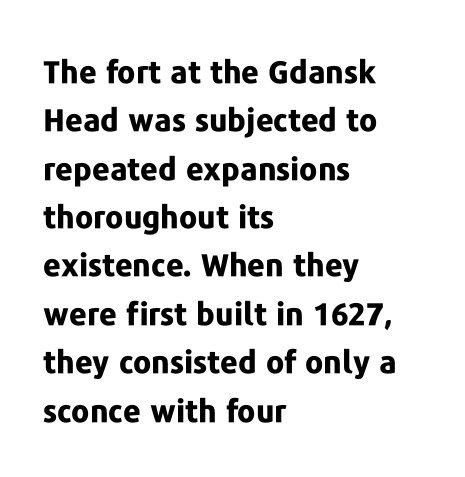
The image shows 31 px bold sans-serif type, upright; set left-aligned, normal line spacing (1.56x), normal letter spacing, not underlined; low stroke contrast and a medium x-height.
